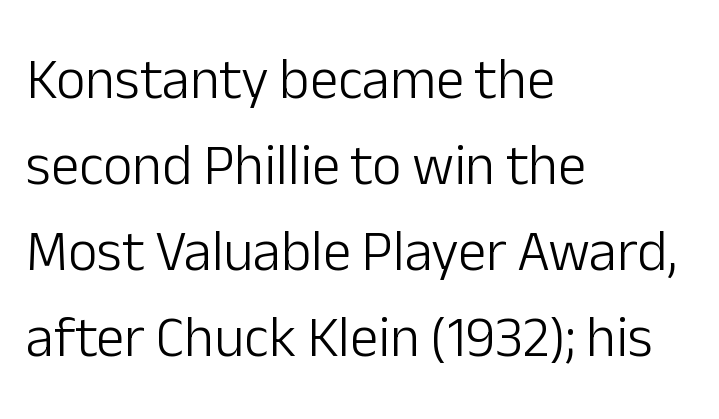
The image shows 57 px light sans-serif type, upright; set left-aligned, normal line spacing (1.51x), normal letter spacing, not underlined; low stroke contrast and a medium x-height.
